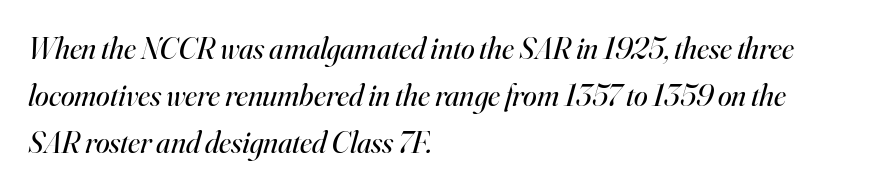
Q: Is the text bold? A: No.
Q: Is the text italic (slanted)? A: Yes, it leans right by about 16 degrees.
Q: Is the typeface a serif or a sans-serif typeface? A: Serif.
Q: Is the text underlined? A: No.
Q: How is the paragraph aligned? A: Left-aligned.
Q: Is the spacing between letters normal or unusually wide? A: Normal.
Q: Is the spacing between lines tight, normal or loose? A: Normal.
Q: Width (condensed, normal, or wide)? A: Normal.
Q: Stroke contrast? A: High.
Q: x-height? A: Small.
Q: Monospaced? A: No.
